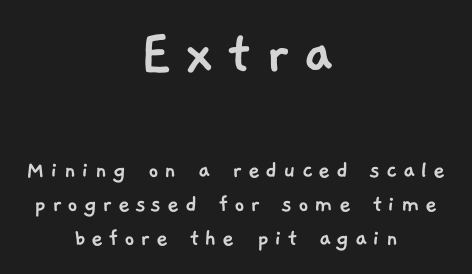
Letterform terminals end flat and unadorned throughout the passage. No word sits above an underline. Whoever set this chose a conventional vertical rhythm. Where is the straight margin? There isn't one; the lines are centered.
